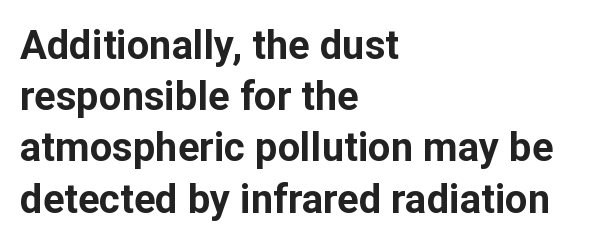
{"serif": "no", "italic": "no", "bold": "yes", "weight": "bold", "width": "normal", "stroke_contrast": "low", "x_height": "medium", "monospaced": "no", "underline": "no", "align": "left", "line_spacing": "normal", "line_spacing_ratio": 1.28, "letter_spacing": "normal", "letter_spacing_em": 0.0, "glyph_px": 40}
